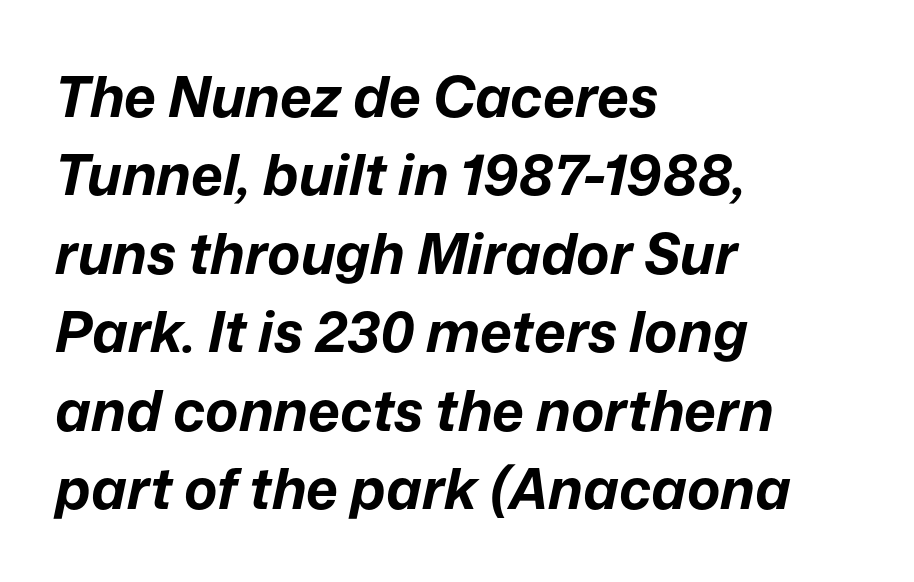
The image shows 56 px bold type, italic (leaning right); set left-aligned, normal line spacing (1.4x), normal letter spacing, not underlined; low stroke contrast and a medium x-height.
